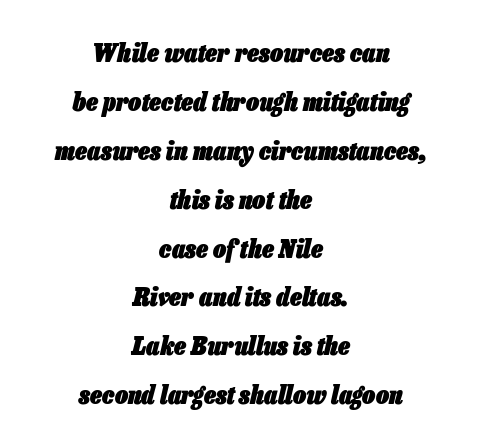
The image shows 26 px bold type, italic (leaning right); set centered, line spacing 1.88x, normal letter spacing, not underlined.
